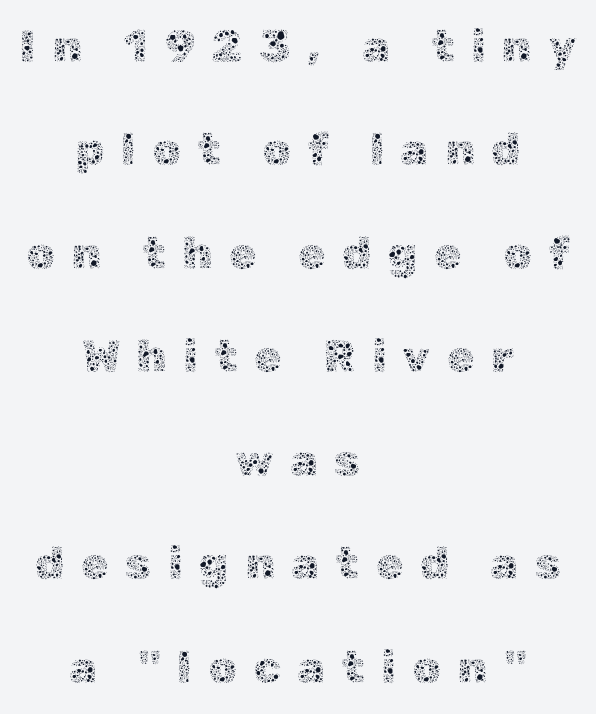
Q: Is the text bold? A: No.
Q: Is the text italic (slanted)? A: No, it is upright.
Q: Is the text underlined? A: No.
Q: How is the paragraph aligned? A: Centered.
Q: Is the spacing between letters normal or unusually wide? A: Unusually wide.
Q: Is the spacing between lines tight, normal or loose? A: Loose.
Q: Width (condensed, normal, or wide)? A: Normal.
Q: x-height? A: Medium.
Q: Monospaced? A: No.
